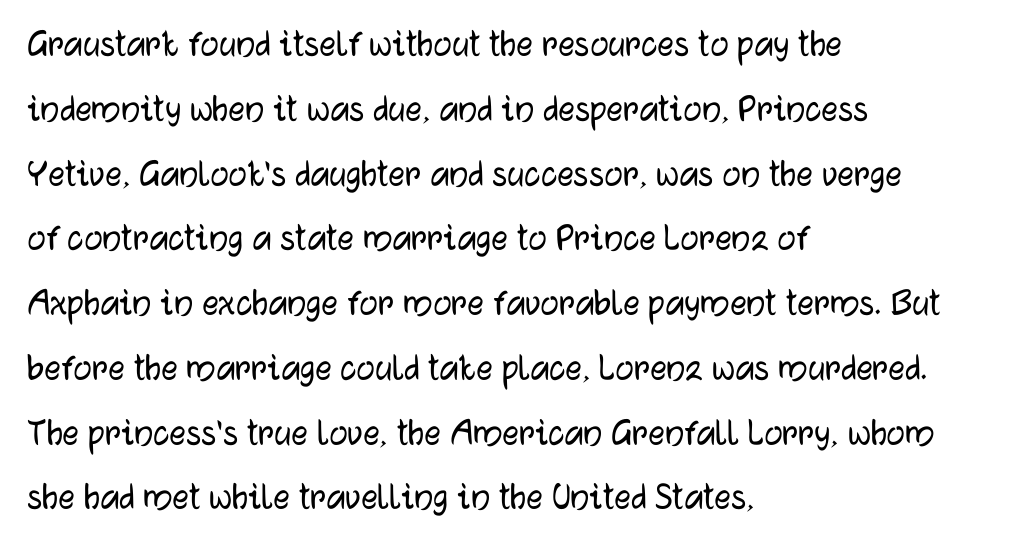
{"serif": "no", "italic": "no", "width": "normal", "stroke_contrast": "low", "x_height": "medium", "monospaced": "no", "underline": "no", "align": "left", "line_spacing": "normal", "line_spacing_ratio": 1.58, "letter_spacing": "normal", "letter_spacing_em": 0.0, "glyph_px": 41}
